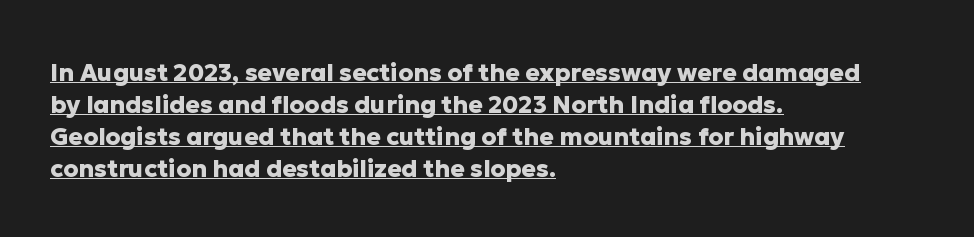
{"italic": "no", "bold": "yes", "underline": "yes", "align": "left", "line_spacing": "normal", "line_spacing_ratio": 1.33, "letter_spacing": "normal", "letter_spacing_em": 0.0, "glyph_px": 24}
